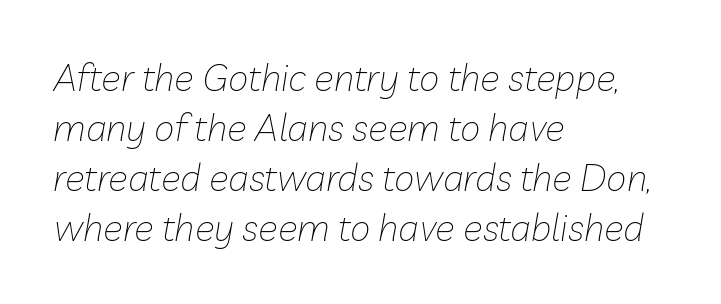
{"italic": "yes", "lean": "right", "slant_degrees": 10, "bold": "no", "weight": "thin", "width": "normal", "stroke_contrast": "low", "x_height": "medium", "monospaced": "no", "underline": "no", "align": "left", "line_spacing": "normal", "line_spacing_ratio": 1.35, "letter_spacing": "normal", "letter_spacing_em": 0.0, "glyph_px": 37}
